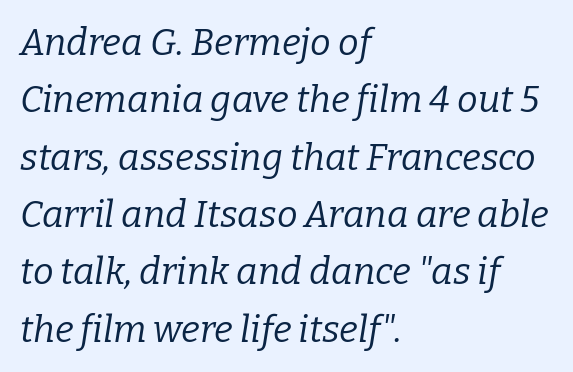
The image shows 37 px regular-weight serif type, italic (leaning right); set left-aligned, normal line spacing (1.55x), normal letter spacing, not underlined; low stroke contrast and a medium x-height.
